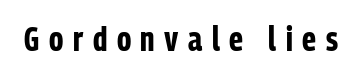
Q: Is the text bold? A: Yes.
Q: Is the text italic (slanted)? A: No, it is upright.
Q: Is the typeface a serif or a sans-serif typeface? A: Sans-serif.
Q: Is the text underlined? A: No.
Q: Is the spacing between letters normal or unusually wide? A: Unusually wide.
Q: Width (condensed, normal, or wide)? A: Condensed.
Q: Stroke contrast? A: Low.
Q: x-height? A: Medium.
Q: Monospaced? A: No.
